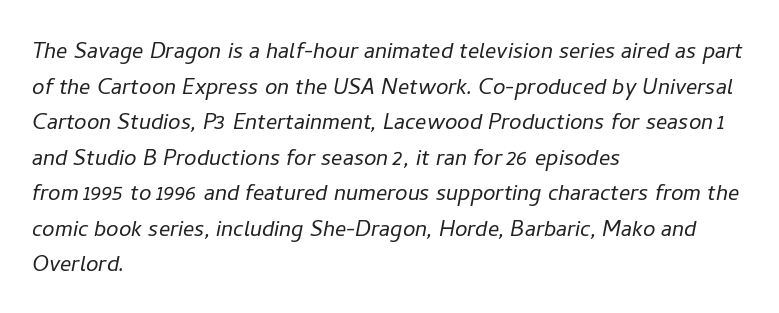
The horizontal fit of the characters is conventional and even. The passage shown is typed in a proportional face where columns would drift. The whole block is typeset with a tilt. Decoration check: the copy has no underline. Heaviness? Minimal to ordinary, like unemphasized prose. The compositor pushed each line to the left boundary.
